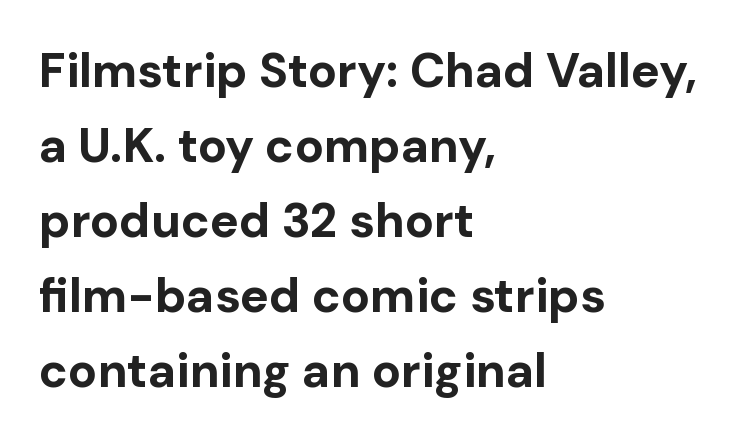
{"serif": "no", "italic": "no", "bold": "yes", "weight": "bold", "width": "normal", "stroke_contrast": "low", "x_height": "medium", "monospaced": "no", "underline": "no", "align": "left", "line_spacing": "normal", "line_spacing_ratio": 1.56, "letter_spacing": "normal", "letter_spacing_em": 0.0, "glyph_px": 48}
